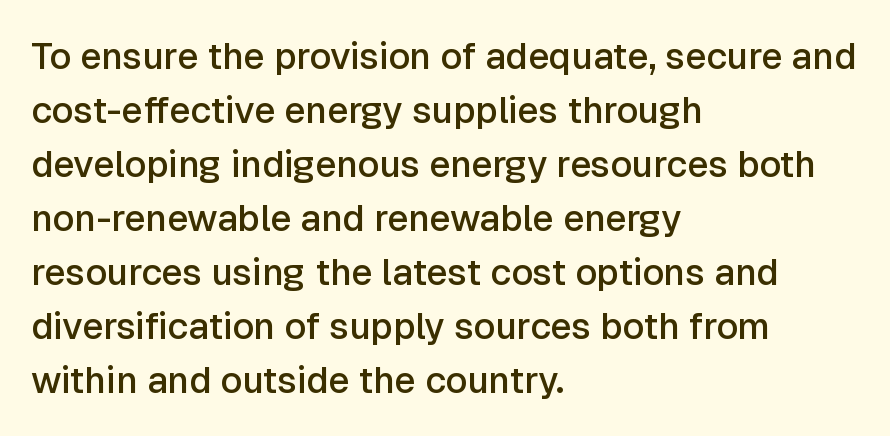
Left-aligned paragraph, ragged on the right. There is no visible air inserted between adjacent glyphs. Do the characters align in a grid? No, the font is proportional. A typesetter would mark this as roman, not italic. The glyphs in this specimen are sans serif.
